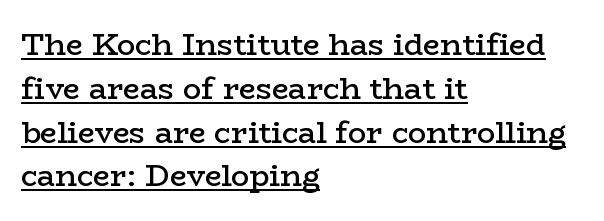
{"serif": "yes", "italic": "no", "bold": "semi", "weight": "semibold", "width": "wide", "stroke_contrast": "low", "x_height": "medium", "monospaced": "no", "underline": "yes", "align": "left", "line_spacing": "normal", "line_spacing_ratio": 1.46, "letter_spacing": "normal", "letter_spacing_em": 0.0, "glyph_px": 30}
